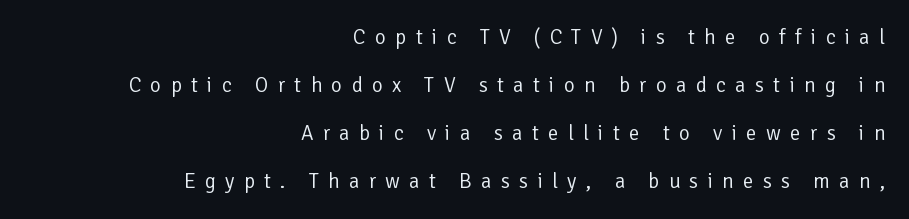
Q: Is the text bold? A: No.
Q: Is the text italic (slanted)? A: No, it is upright.
Q: Is the text underlined? A: No.
Q: How is the paragraph aligned? A: Right-aligned.
Q: Is the spacing between letters normal or unusually wide? A: Unusually wide.
Q: Is the spacing between lines tight, normal or loose? A: Loose.
